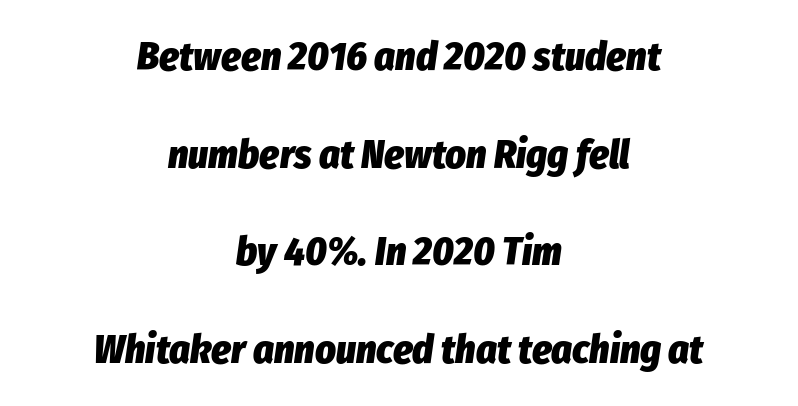
Q: Is the text bold? A: Yes.
Q: Is the text italic (slanted)? A: Yes, it leans right by about 8 degrees.
Q: Is the text underlined? A: No.
Q: How is the paragraph aligned? A: Centered.
Q: Is the spacing between letters normal or unusually wide? A: Normal.
Q: Is the spacing between lines tight, normal or loose? A: Loose.
Q: Width (condensed, normal, or wide)? A: Condensed.
Q: Stroke contrast? A: Low.
Q: x-height? A: Medium.
Q: Monospaced? A: No.
